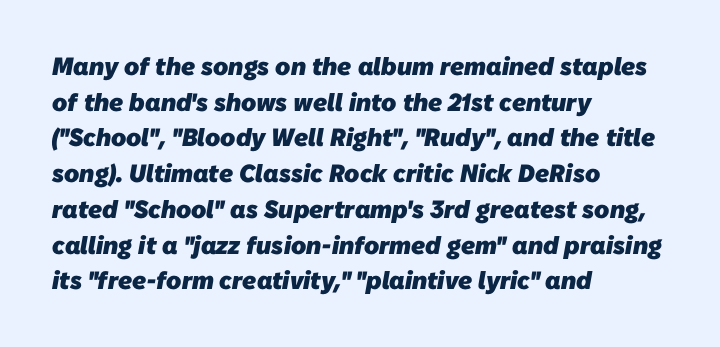
Does extra space separate the letters? No, they use regular spacing. Does the leading feel generous? No, just average. If you drew a ruler down the left edge, every line would touch it. The zone under the glyphs is completely vacant. Does the weight exceed regular? Yes, all the way to bold.
